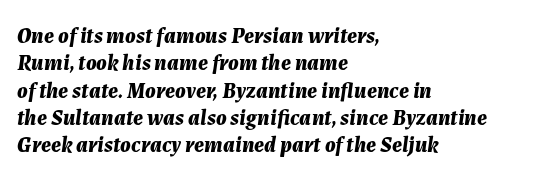
How heavy is the stroke? Heavy — this is a bold. The axis of the letterforms is tilted away from vertical. Layout note: lines flush left. The gap between lines stays unmarked. The letterforms sit shoulder to shoulder at normal distance.
